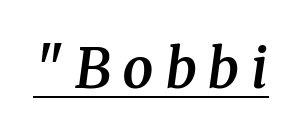
Semibold letterforms, between regular and bold. Is there an underline? Yes — a line sits under the letters. The characters display serif detailing at their extremities. Proportional: the letters do not fall into vertical columns. The rendering inserts visible extra space after every character. Yep, that's italic — everything's leaning.
